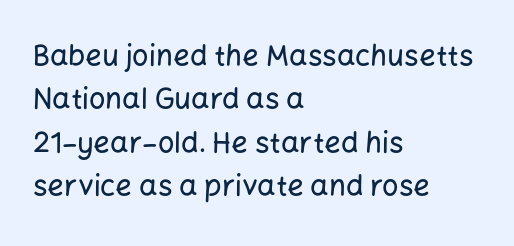
Q: Is the text italic (slanted)? A: No, it is upright.
Q: Is the typeface a serif or a sans-serif typeface? A: Sans-serif.
Q: Is the text underlined? A: No.
Q: How is the paragraph aligned? A: Left-aligned.
Q: Is the spacing between letters normal or unusually wide? A: Normal.
Q: Is the spacing between lines tight, normal or loose? A: Normal.
Q: Width (condensed, normal, or wide)? A: Normal.
Q: Stroke contrast? A: Low.
Q: x-height? A: Medium.
Q: Monospaced? A: No.
